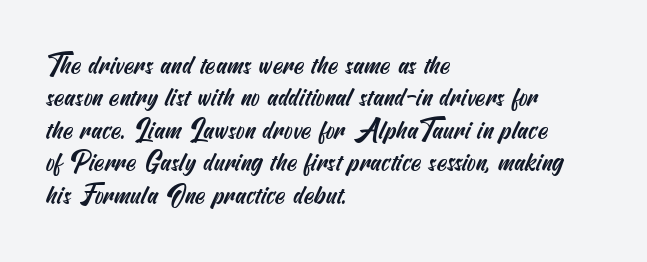
The image shows 26 px text type; set left-aligned, normal line spacing (1.25x), normal letter spacing, not underlined.
